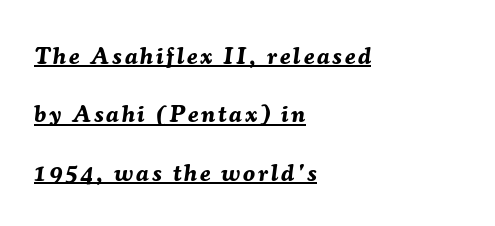
The rendering uses a large line-height, opening up the rows. Each line starts at the same left margin while the right side varies. Descenders here cross a horizontal rule under the line. Every character sits at an angle, as italics do.
